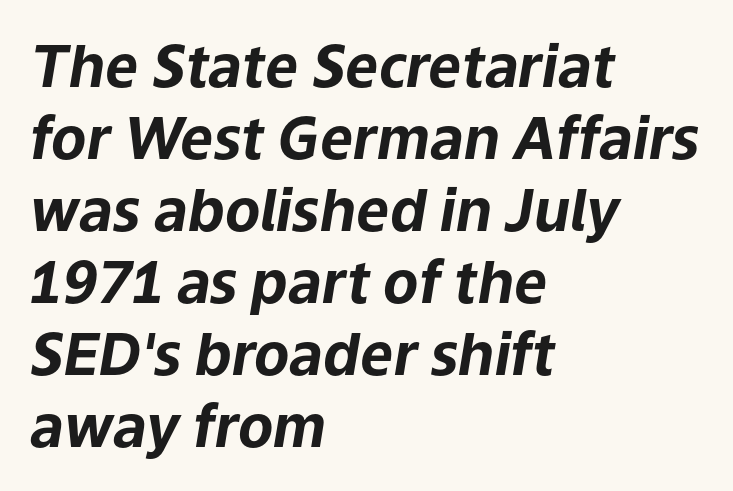
Beneath every word, the page is bare. The compositor pushed each line to the left boundary. Typographic density is high because the face is bold. Looks like regular typesetting: each glyph gets only the width it needs. Characters are canted at an angle relative to the baseline's perpendicular.
